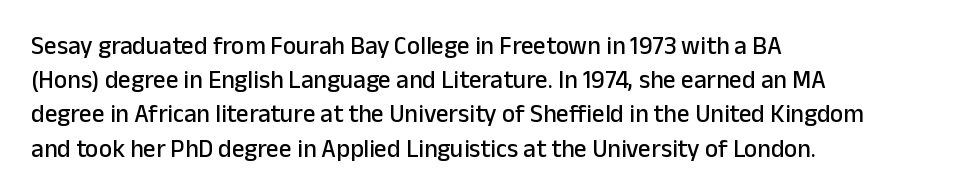
{"italic": "no", "underline": "no", "align": "left", "line_spacing": "normal", "line_spacing_ratio": 1.37, "letter_spacing": "normal", "letter_spacing_em": 0.0, "glyph_px": 25}
